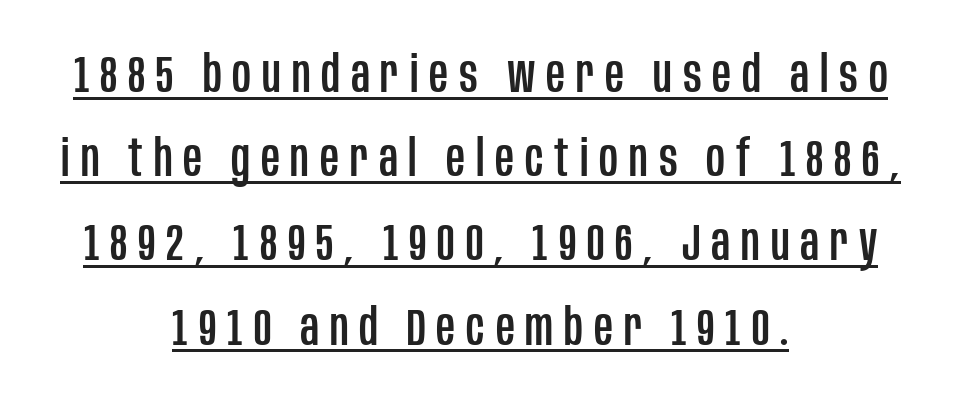
Q: Is the text italic (slanted)? A: No, it is upright.
Q: Is the typeface a serif or a sans-serif typeface? A: Sans-serif.
Q: Is the text underlined? A: Yes.
Q: How is the paragraph aligned? A: Centered.
Q: Is the spacing between letters normal or unusually wide? A: Unusually wide.
Q: Is the spacing between lines tight, normal or loose? A: Normal.
Q: Width (condensed, normal, or wide)? A: Condensed.
Q: Stroke contrast? A: Low.
Q: x-height? A: Large.
Q: Monospaced? A: No.
